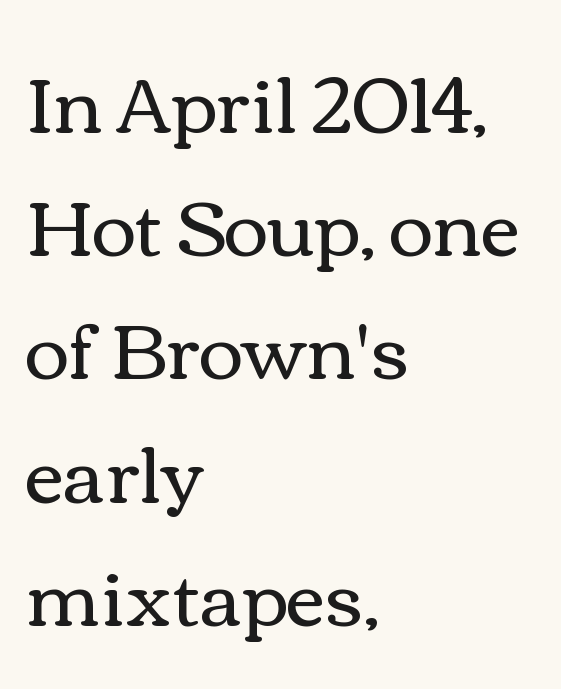
{"italic": "no", "bold": "no", "weight": "regular", "width": "wide", "stroke_contrast": "medium", "x_height": "medium", "monospaced": "no", "underline": "no", "align": "left", "line_spacing": "normal", "line_spacing_ratio": 1.6, "letter_spacing": "normal", "letter_spacing_em": 0.0, "glyph_px": 77}
